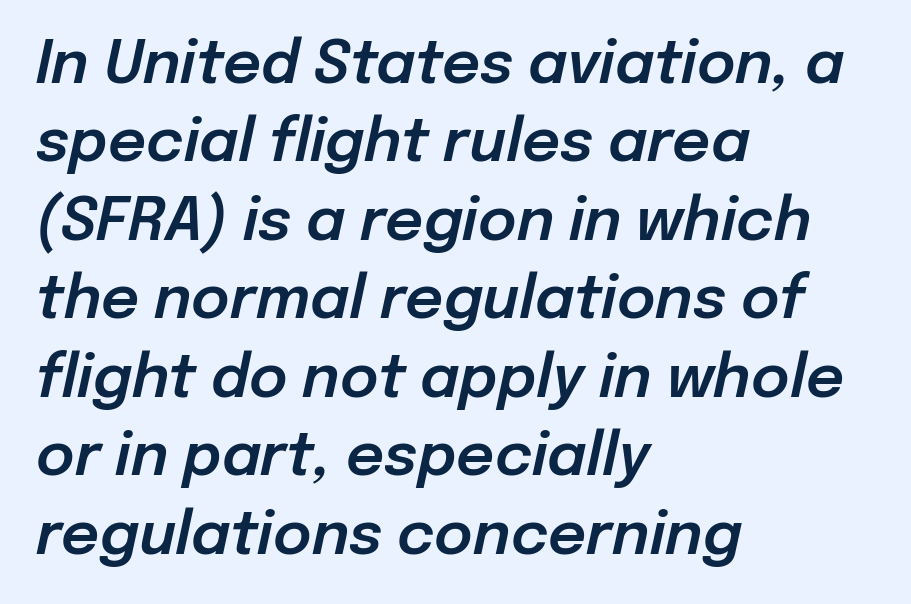
The text carries the slant typical of an italic or oblique font. Is this a fixed-width face? No — the glyphs have proportional, varying widths. Descenders are the only things crossing below the line. The passage is arranged the way most books set body copy — flush left.
